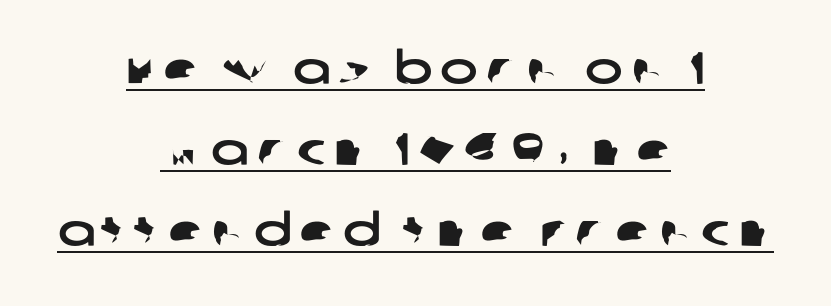
Each letter keeps its own natural width here, so spacing adapts to shape. Observe the absence of serifs on each vertical stroke in this sample. The paragraph shown floats in the horizontal middle. A typographer would call this underscored text.
